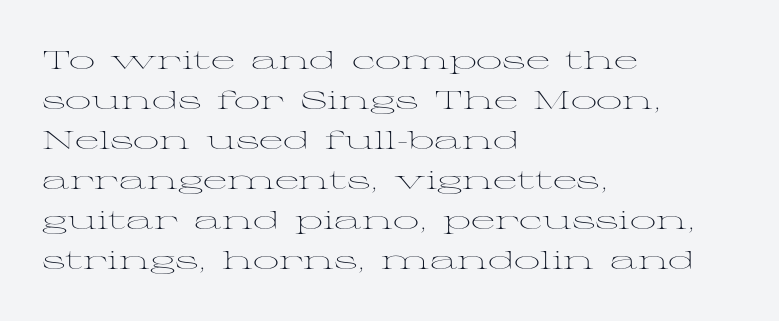
{"italic": "no", "bold": "no", "underline": "no", "align": "left", "line_spacing": "normal", "line_spacing_ratio": 1.54, "letter_spacing": "normal", "letter_spacing_em": 0.0, "glyph_px": 26}
